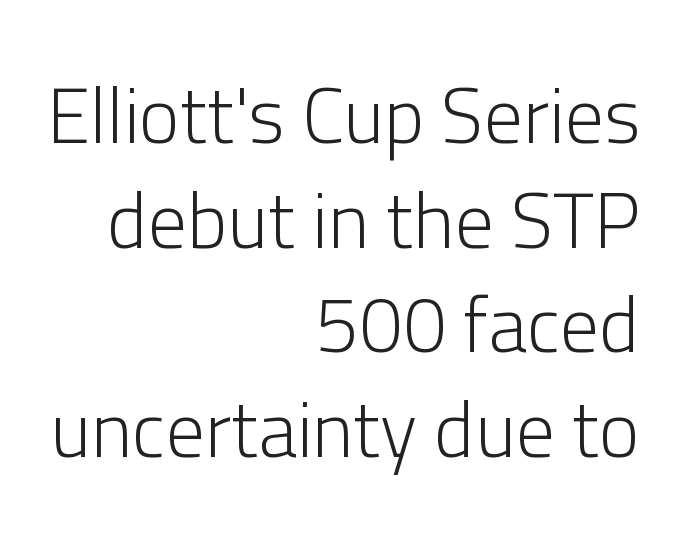
Normally led — the rows are evenly, conventionally spaced. Does the type have serifs? No, each stem ends abruptly. Decoration check: the copy has no underline. The typeface has the unassuming heft of standard copy or less. Where is the straight margin? On the right.
